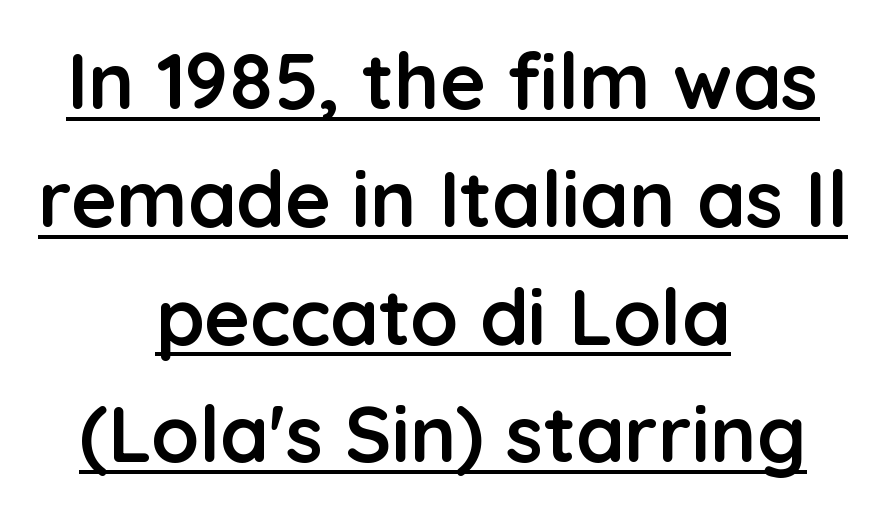
{"serif": "no", "italic": "no", "bold": "yes", "weight": "semibold", "width": "normal", "stroke_contrast": "low", "x_height": "medium", "monospaced": "no", "underline": "yes", "align": "center", "line_spacing": "normal", "line_spacing_ratio": 1.51, "letter_spacing": "normal", "letter_spacing_em": 0.0, "glyph_px": 78}
